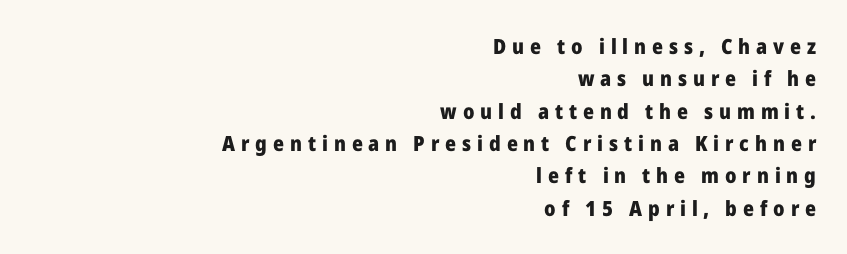
Beneath every word, the page is bare. These lines are set flush right with a ragged left edge. The letters stand straight up with perfectly vertical stems. Each new line begins a customary step beneath the previous one.
